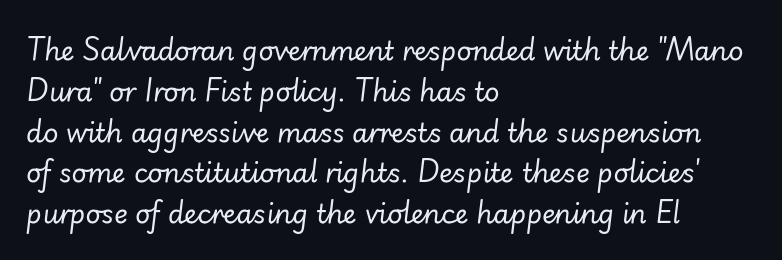
The image shows 26 px text type, italic (leaning right); set left-aligned, normal line spacing (1.57x), normal letter spacing, not underlined.
